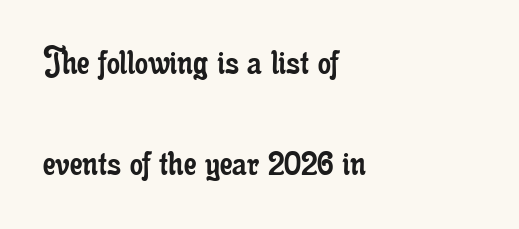
Q: Is the text bold? A: No.
Q: Is the text italic (slanted)? A: No, it is upright.
Q: Is the typeface a serif or a sans-serif typeface? A: Serif.
Q: Is the text underlined? A: No.
Q: How is the paragraph aligned? A: Left-aligned.
Q: Is the spacing between letters normal or unusually wide? A: Normal.
Q: Is the spacing between lines tight, normal or loose? A: Loose.
Q: Width (condensed, normal, or wide)? A: Condensed.
Q: Stroke contrast? A: Low.
Q: x-height? A: Small.
Q: Monospaced? A: No.
